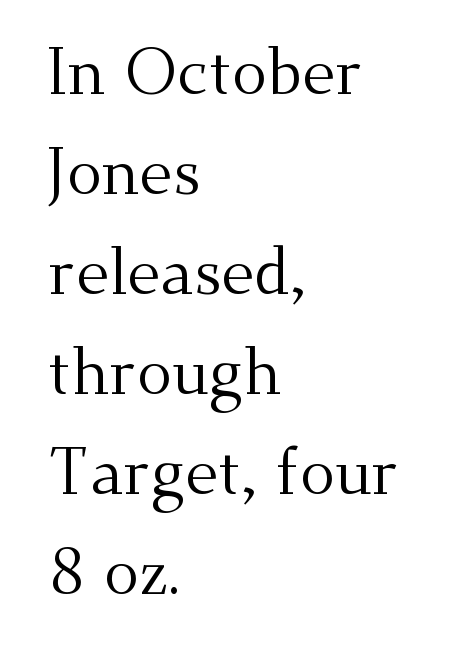
The image shows 65 px regular-weight serif type, upright; set left-aligned, normal line spacing (1.54x), normal letter spacing, not underlined; medium stroke contrast and a small x-height.
